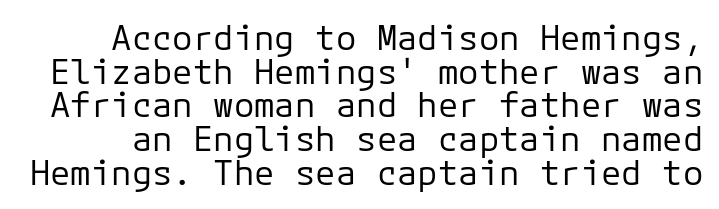
The image shows 34 px regular-weight sans-serif type, upright, monospaced; set tight line spacing (0.99x), normal letter spacing, not underlined; low stroke contrast and a medium x-height.
